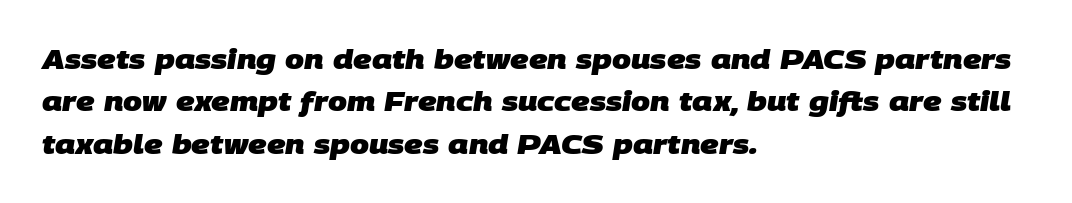
The image shows 27 px bold type; set left-aligned, normal line spacing (1.57x), normal letter spacing, not underlined.
